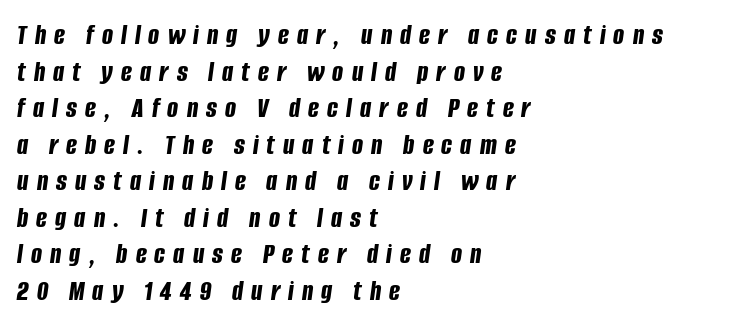
Q: Is the text bold? A: Yes.
Q: Is the text italic (slanted)? A: Yes, it leans right by about 8 degrees.
Q: Is the text underlined? A: No.
Q: How is the paragraph aligned? A: Left-aligned.
Q: Is the spacing between letters normal or unusually wide? A: Unusually wide.
Q: Is the spacing between lines tight, normal or loose? A: Normal.
Q: Width (condensed, normal, or wide)? A: Condensed.
Q: Stroke contrast? A: Low.
Q: x-height? A: Large.
Q: Monospaced? A: No.
